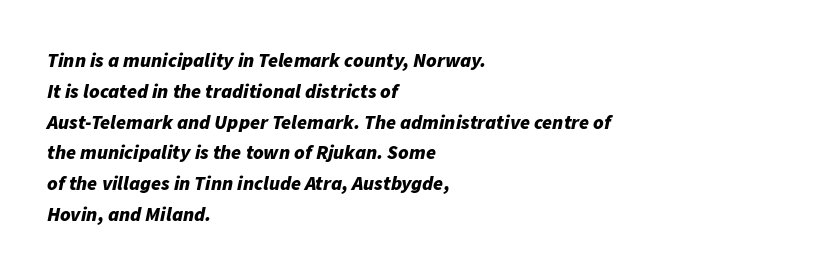
Here the glyphs are tracked normally, forming tight word shapes. The leading is moderate, giving the passage an even texture. Letters rest on an invisible, unmarked baseline. Heft: maximum for text — a bold.
